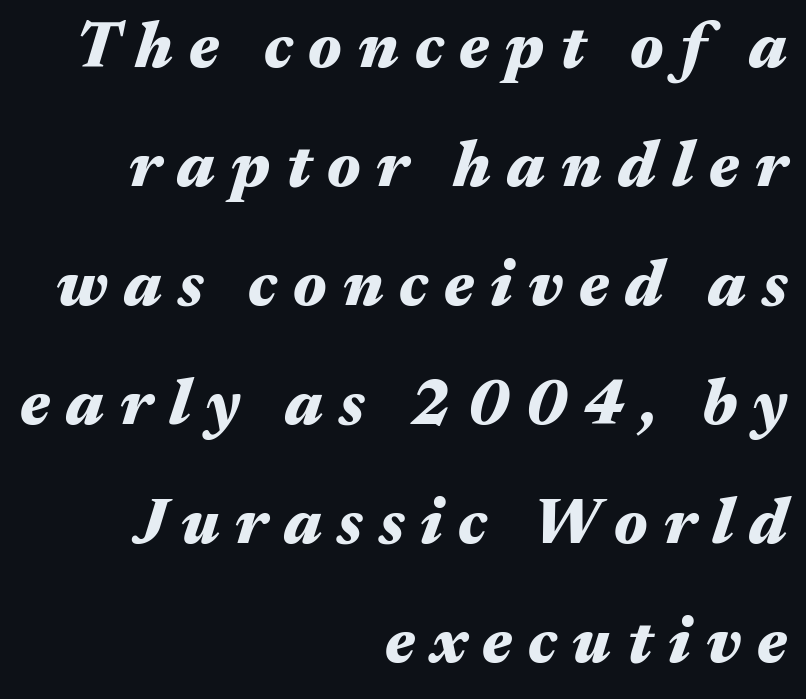
{"italic": "yes", "lean": "right", "slant_degrees": 17, "bold": "yes", "weight": "heavy", "width": "wide", "stroke_contrast": "medium", "x_height": "medium", "monospaced": "no", "underline": "no", "align": "right", "line_spacing_ratio": 1.86, "letter_spacing": "wide", "letter_spacing_em": 0.25, "glyph_px": 64}
